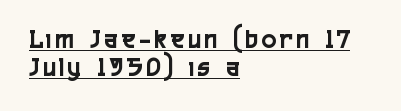
The image shows 27 px text type, upright; set left-aligned, tight line spacing (1.03x), underlined.
